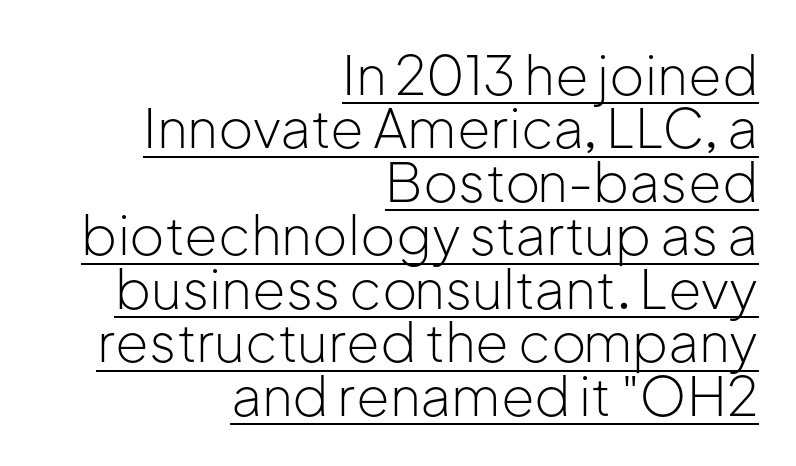
The image shows 54 px light sans-serif type, upright; set right-aligned, tight line spacing (0.99x), normal letter spacing, underlined; low stroke contrast and a medium x-height.
